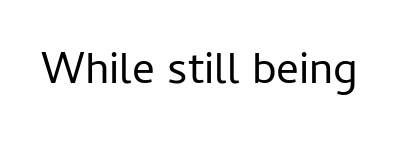
Look at the tracking — it's just the regular setting, nothing added. To sum up the face: it is a sans, with no serifs. Varying glyph widths throughout — classic text-font behaviour. Weight class: somewhere from thin through regular. Lines of text with bare space underneath.
